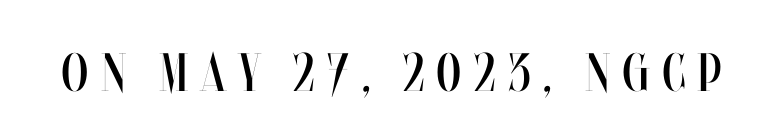
Q: Is the text bold? A: No.
Q: Is the text italic (slanted)? A: No, it is upright.
Q: Is the text underlined? A: No.
Q: Is the spacing between letters normal or unusually wide? A: Unusually wide.
Q: Width (condensed, normal, or wide)? A: Condensed.
Q: Stroke contrast? A: Medium.
Q: x-height? A: Large.
Q: Monospaced? A: No.
